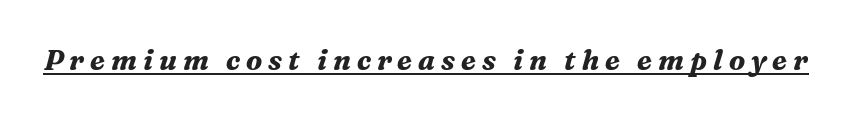
Someone cranked the tracking dial way up on this one. These lines are rendered in a variable-pitch font. On the weight axis this lands at bold, roughly 700. Type style note: has serifs. This sample carries an underscore along the baseline area. The letters are slanted; this is an italic face.
